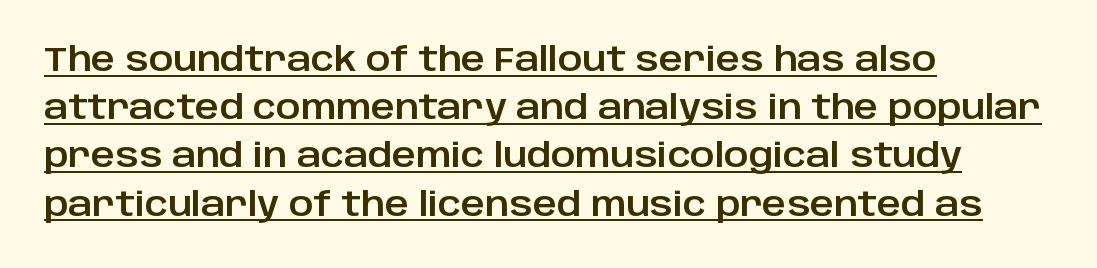
Q: Is the text italic (slanted)? A: No, it is upright.
Q: Is the typeface a serif or a sans-serif typeface? A: Sans-serif.
Q: Is the text underlined? A: Yes.
Q: How is the paragraph aligned? A: Left-aligned.
Q: Is the spacing between letters normal or unusually wide? A: Normal.
Q: Is the spacing between lines tight, normal or loose? A: Normal.
Q: Width (condensed, normal, or wide)? A: Normal.
Q: Stroke contrast? A: Low.
Q: x-height? A: Large.
Q: Monospaced? A: No.
